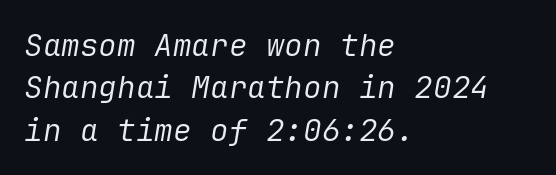
{"italic": "yes", "lean": "right", "slant_degrees": 9, "bold": "no", "weight": "regular", "width": "normal", "stroke_contrast": "low", "x_height": "medium", "underline": "no", "align": "left", "line_spacing": "normal", "line_spacing_ratio": 1.37, "letter_spacing": "normal", "letter_spacing_em": 0.0, "glyph_px": 31}
